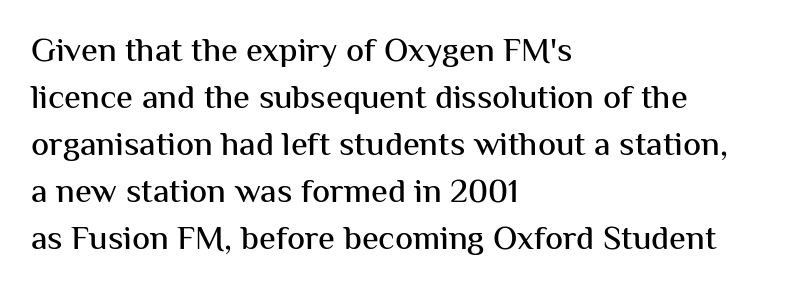
The image shows 34 px sans-serif type, upright; set left-aligned, normal line spacing (1.38x), normal letter spacing, not underlined; medium stroke contrast and a medium x-height.
